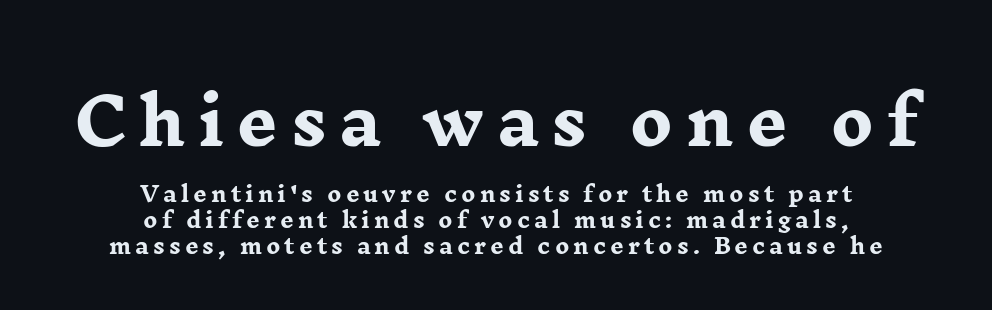
{"serif": "yes", "italic": "no", "bold": "yes", "weight": "heavy", "width": "wide", "stroke_contrast": "low", "x_height": "medium", "monospaced": "no", "underline": "no", "align": "center", "line_spacing_ratio": 1.22, "larger_block": "first", "size_ratio": 3.05, "glyph_px": 64}
